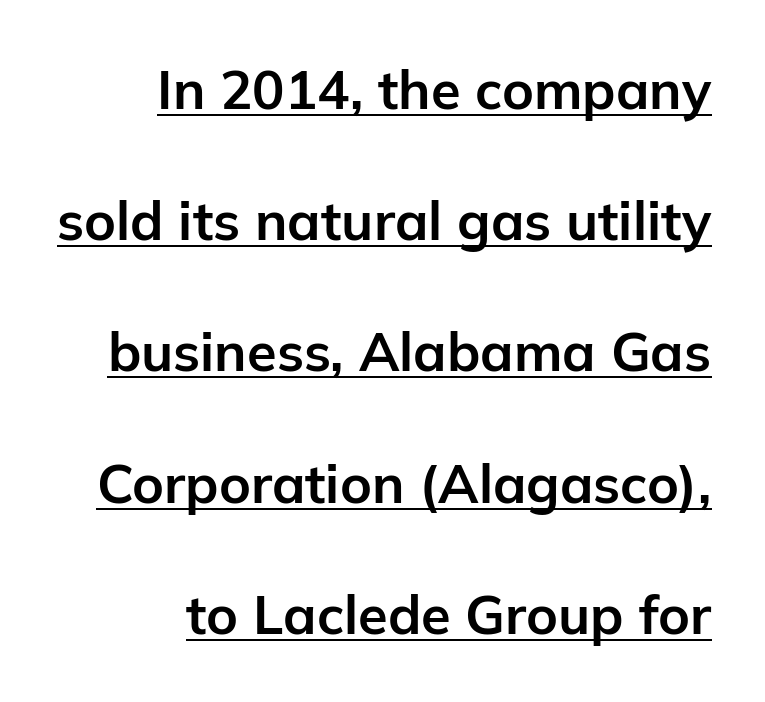
{"serif": "no", "italic": "no", "bold": "yes", "weight": "bold", "width": "normal", "stroke_contrast": "low", "x_height": "medium", "monospaced": "no", "underline": "yes", "align": "right", "line_spacing": "loose", "line_spacing_ratio": 2.43, "letter_spacing": "normal", "letter_spacing_em": 0.0, "glyph_px": 54}
